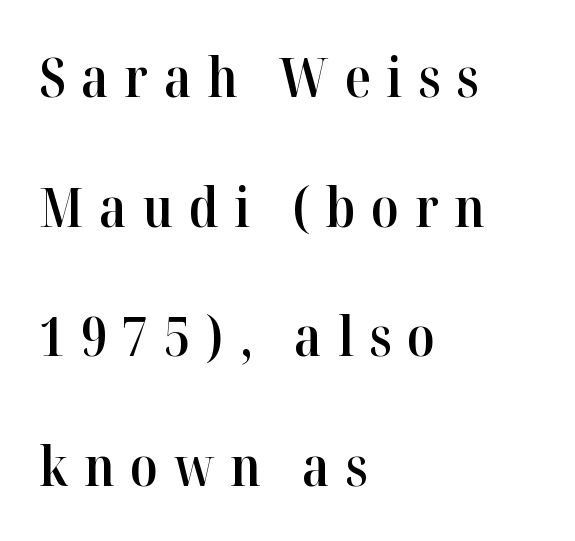
The image shows 54 px semibold serif type, upright; set left-aligned, loose line spacing (2.4x), unusually wide letter spacing (+0.29 em), not underlined; high stroke contrast and a medium x-height.
